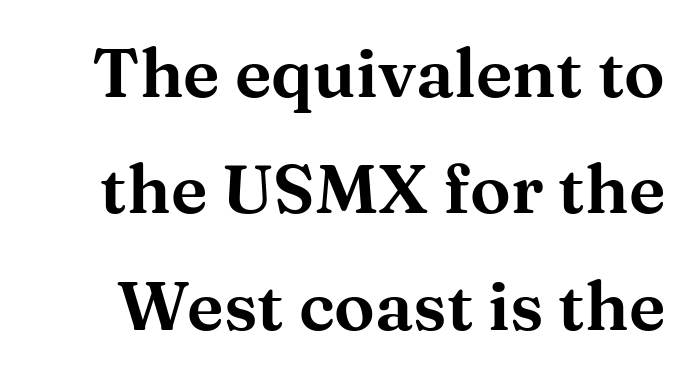
Q: Is the text italic (slanted)? A: No, it is upright.
Q: Is the typeface a serif or a sans-serif typeface? A: Serif.
Q: Is the text underlined? A: No.
Q: Is the spacing between letters normal or unusually wide? A: Normal.
Q: Width (condensed, normal, or wide)? A: Wide.
Q: Stroke contrast? A: Medium.
Q: x-height? A: Medium.
Q: Monospaced? A: No.
